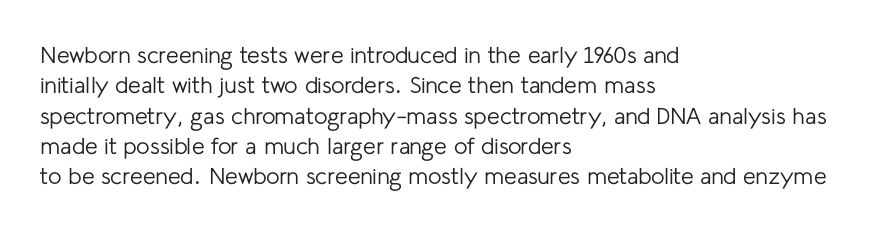
The image shows 23 px text type, upright; set left-aligned, normal line spacing (1.32x), normal letter spacing, not underlined.
